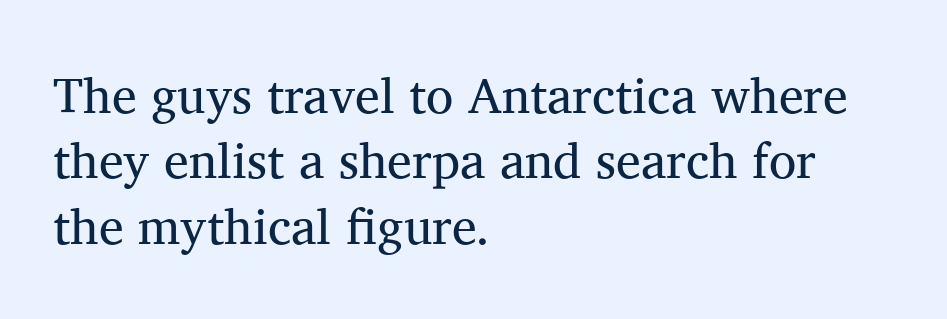
The image shows 50 px regular-weight serif type, upright; set left-aligned, normal line spacing (1.31x), normal letter spacing, not underlined; medium stroke contrast and a medium x-height.
